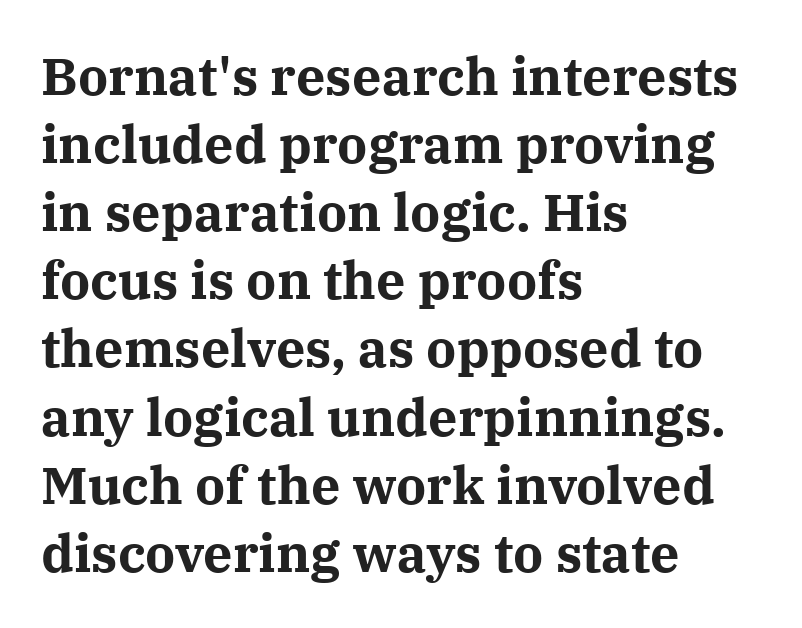
This rendering employs a face with finishing strokes, i.e., a serif. No extra tracking has been applied to these lines. This sample keeps an unexceptional amount of space between lines. A clean baseline with only descenders dipping below it. The type sits square on the baseline with zero lean.
